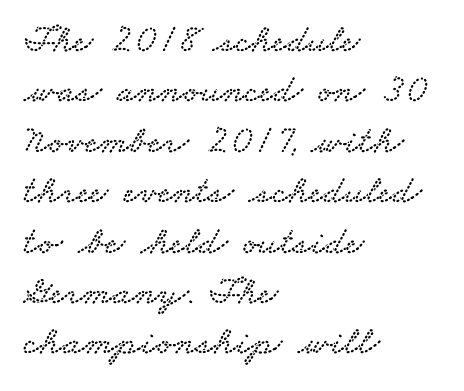
The space between consecutive lines is moderate. This sample is left-justified, so line endings fall wherever the words run out. You could not count columns in this text — the font is proportionally spaced. The zone under the glyphs is completely vacant.
